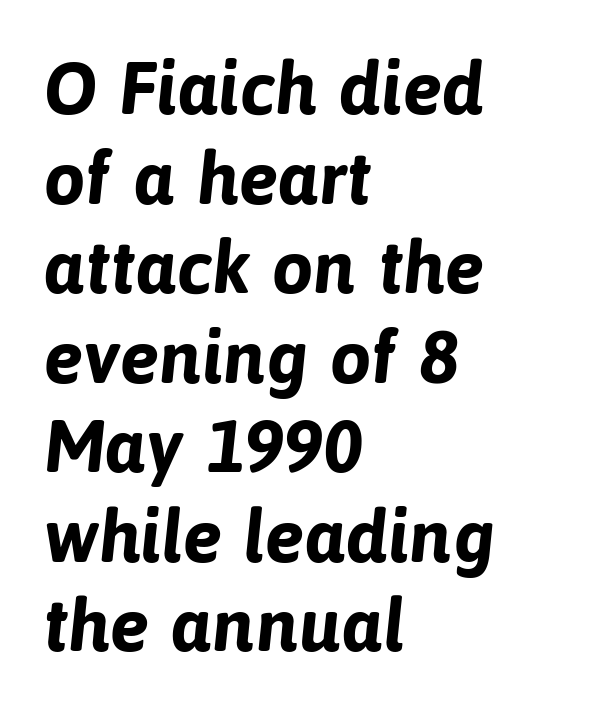
Q: Is the text bold? A: Yes.
Q: Is the typeface a serif or a sans-serif typeface? A: Sans-serif.
Q: Is the text underlined? A: No.
Q: How is the paragraph aligned? A: Left-aligned.
Q: Is the spacing between letters normal or unusually wide? A: Normal.
Q: Width (condensed, normal, or wide)? A: Normal.
Q: Stroke contrast? A: Low.
Q: x-height? A: Medium.
Q: Monospaced? A: No.
